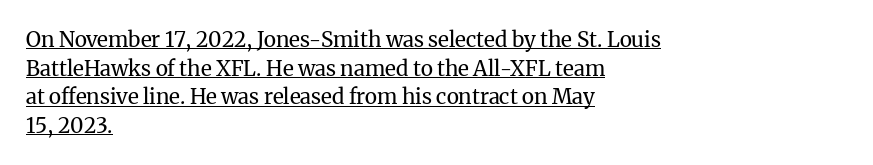
The image shows 21 px text type, upright; set left-aligned, normal line spacing (1.36x), normal letter spacing, underlined.
